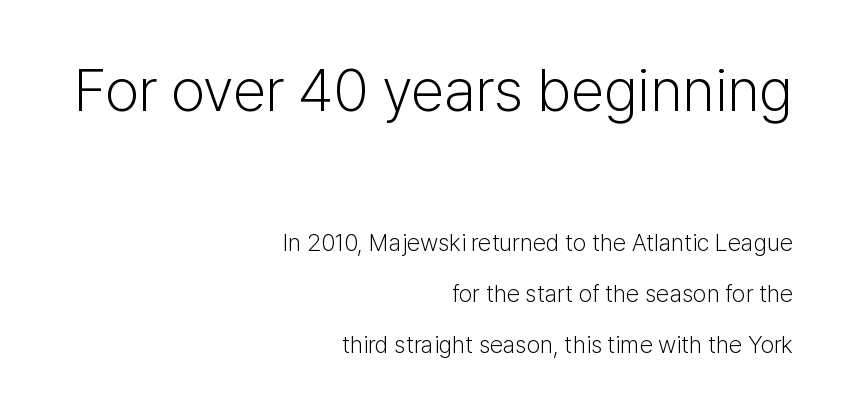
Short note: letters normally spaced. Typographically, this falls in the sans-serif category. A typesetter would call this proportional, since set widths differ per character. The paragraph has a hard right edge and a soft left edge. The typeface has the unassuming heft of standard copy or less. Here the first block reads like a headline and the second like body copy.
